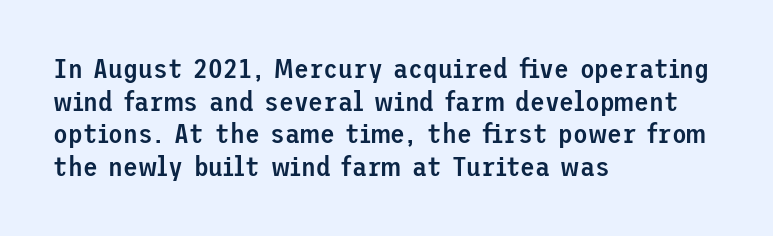
The rendering uses a semibold face; strokes are thickened but not to full bold. Inter-character spacing is left at the font's built-in metrics. Quick note: not italic, upright. Which margin do the lines hug? The left one — the right edge is uneven.
